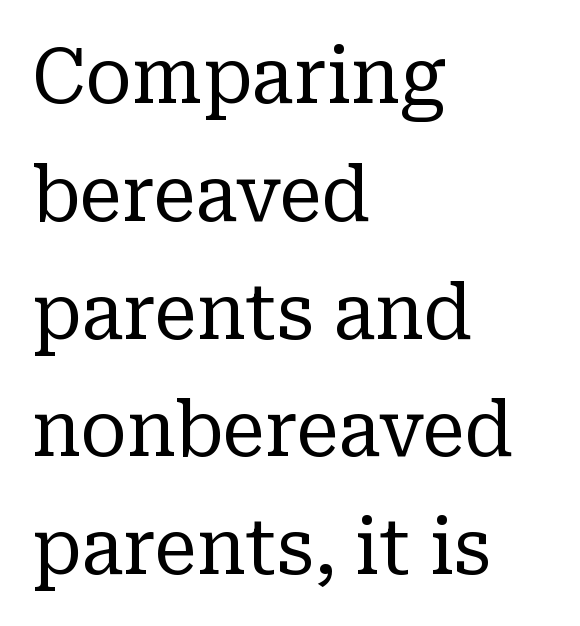
Each word holds together tightly as a unit, with standard inter-letter gaps. These lines stack with their left ends in a neat column. Caption: face not bold, strokes unweighted. Each letter keeps its own natural width here, so spacing adapts to shape. Letterform terminals end in serifs throughout the passage. Posture: upright roman.
